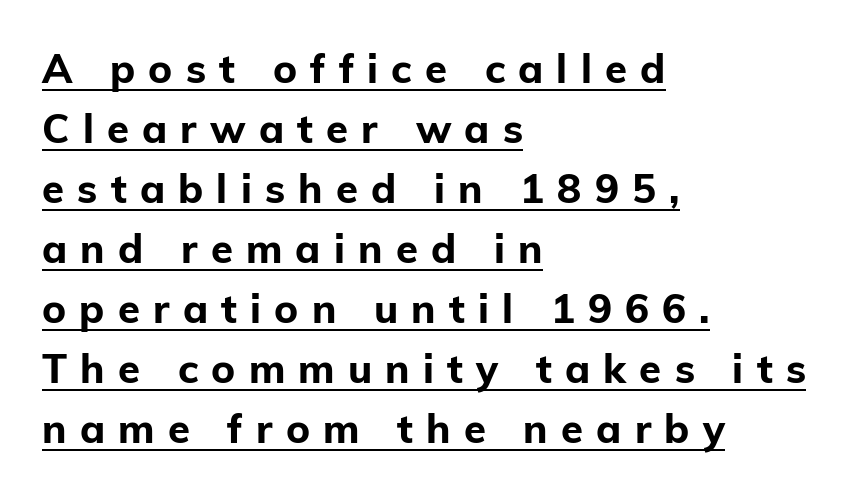
{"serif": "no", "italic": "no", "bold": "yes", "weight": "bold", "width": "normal", "stroke_contrast": "low", "x_height": "medium", "monospaced": "no", "underline": "yes", "align": "left", "line_spacing": "normal", "line_spacing_ratio": 1.5, "letter_spacing": "wide", "letter_spacing_em": 0.33, "glyph_px": 40}
